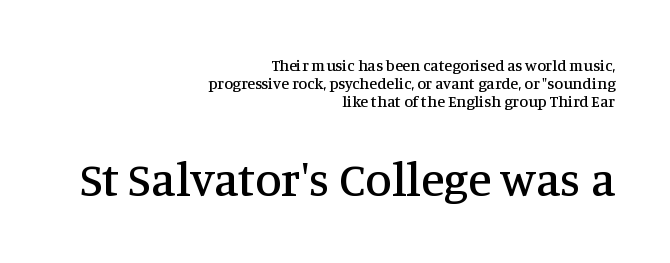
Q: Is the text italic (slanted)? A: No, it is upright.
Q: Is the typeface a serif or a sans-serif typeface? A: Serif.
Q: Is the text underlined? A: No.
Q: How is the paragraph aligned? A: Right-aligned.
Q: Is the spacing between letters normal or unusually wide? A: Normal.
Q: Is the spacing between lines tight, normal or loose? A: Tight.
Q: Which block of text is set in a larger size, the first (top) or the second (bottom)? A: The second (bottom) one.
Q: Width (condensed, normal, or wide)? A: Normal.
Q: Stroke contrast? A: Medium.
Q: x-height? A: Large.
Q: Monospaced? A: No.
